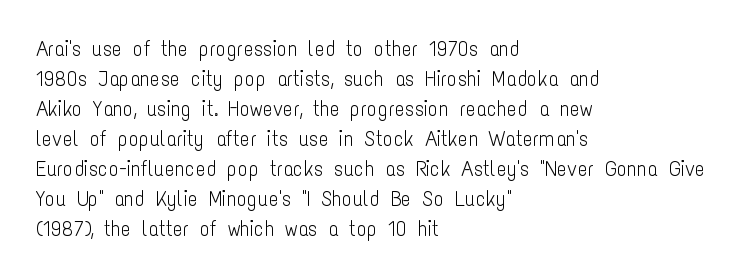
Compared with typical body copy, the letter spacing here is the same. The text block is weighted toward the left margin, trailing off unevenly rightward. The foot of each line stays bare and open. Evenly set lines give the paragraph a standard silhouette. Stroke thickness stays within the range of a standard reading face or lighter.
